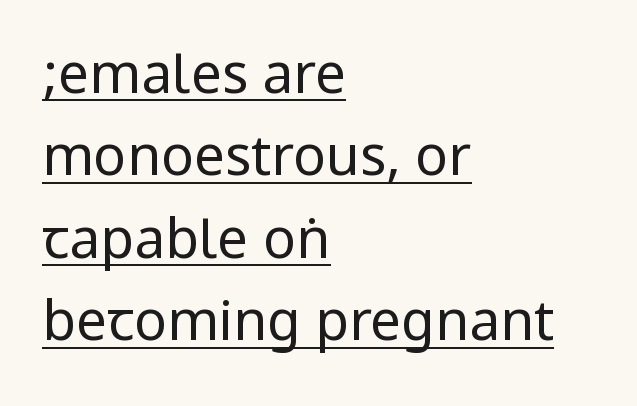
The typesetter chose a ragged-right arrangement here. The cut favours lightness, reaching ordinary text weight at its darkest. What stands out about the letter spacing? Nothing — it is the standard amount. Regarding leading, the lines here are spaced in the standard way.
